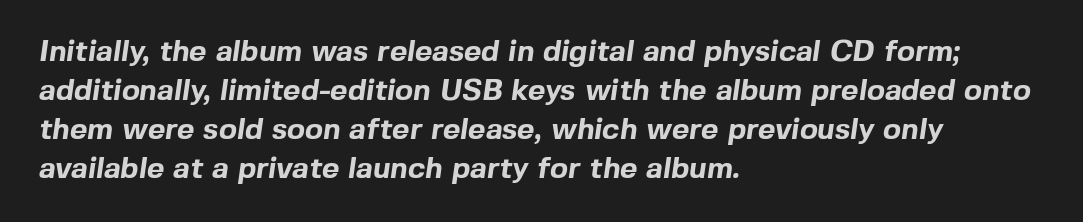
The image shows 30 px bold sans-serif type; set left-aligned, normal line spacing (1.3x), normal letter spacing, not underlined; a medium x-height.
